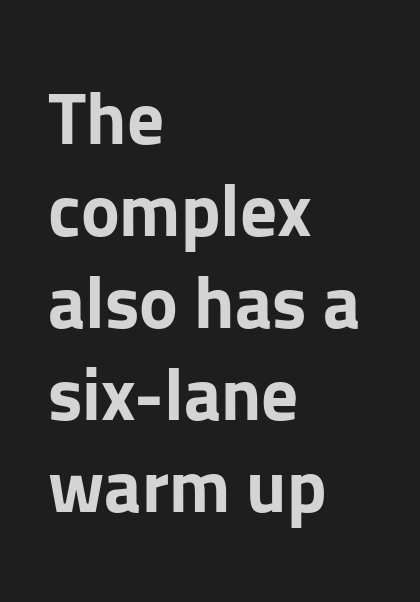
Every stem runs plumb, perpendicular to the baseline. Looks like regular typesetting: each glyph gets only the width it needs. One glance says typical: line gaps are just what's usual. As a designer I'd log this as weight 700, bold. The face used here is rendered with its standard letterfit.
